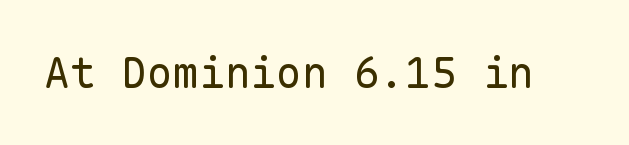
{"serif": "no", "italic": "no", "bold": "no", "weight": "regular", "width": "normal", "stroke_contrast": "low", "x_height": "medium", "monospaced": "yes", "underline": "no", "letter_spacing": "normal", "letter_spacing_em": 0.0, "glyph_px": 43}
